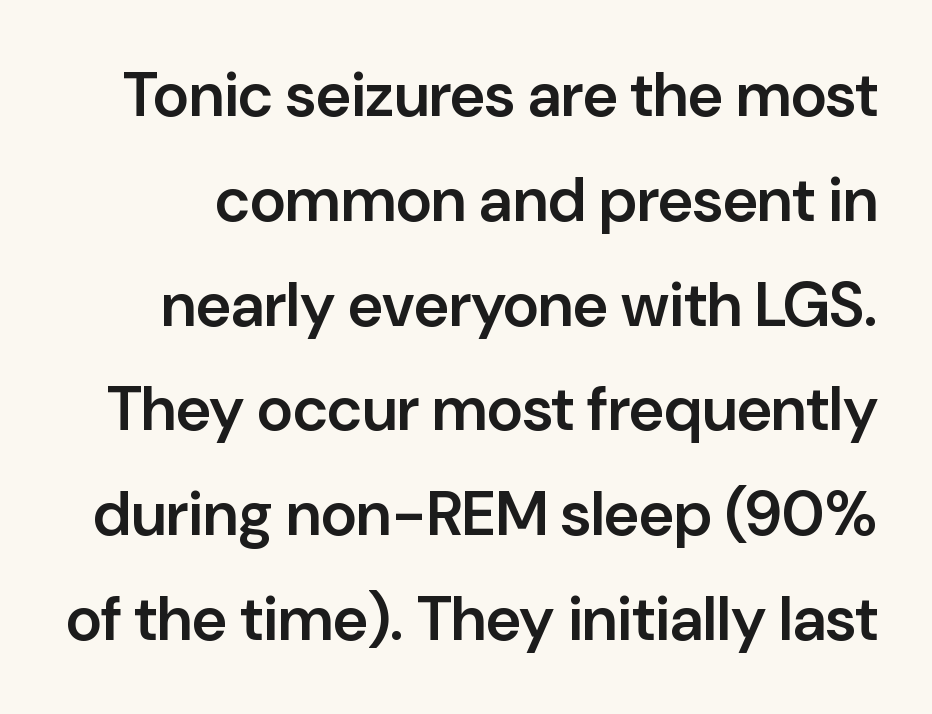
The image shows 62 px semibold sans-serif type, upright; set normal line spacing (1.69x), normal letter spacing, not underlined; low stroke contrast and a medium x-height.
